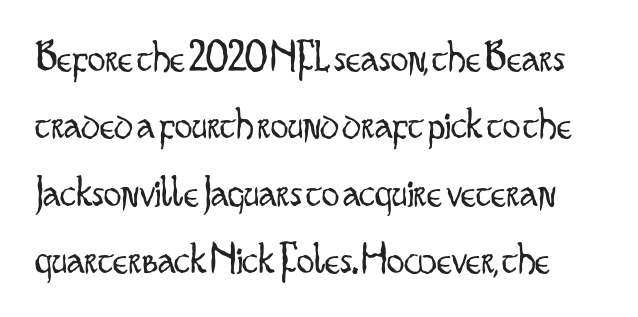
Here the glyphs are tracked normally, forming tight word shapes. Compared with typical paragraphs, the rows here are spaced about the same. Characters remain perfectly vertical along every line. Varying glyph widths throughout — classic text-font behaviour. Check under the words: just untouched page.
